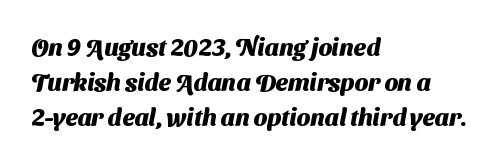
Q: Is the text bold? A: Yes.
Q: Is the text underlined? A: No.
Q: How is the paragraph aligned? A: Left-aligned.
Q: Is the spacing between letters normal or unusually wide? A: Normal.
Q: Is the spacing between lines tight, normal or loose? A: Normal.
